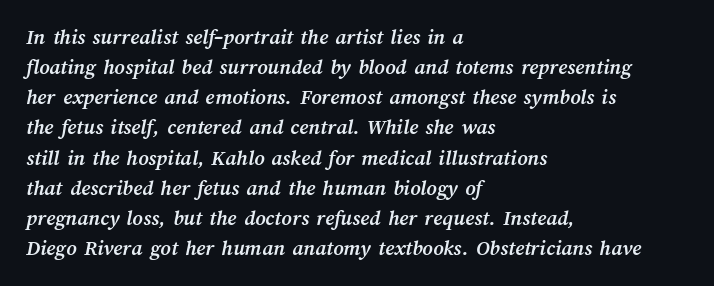
The image shows 22 px bold type; set left-aligned, normal line spacing (1.37x), normal letter spacing, not underlined.
